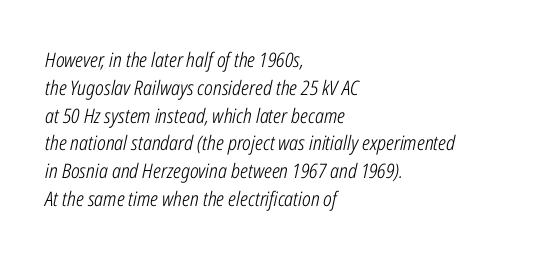
Q: Is the text bold? A: No.
Q: Is the text italic (slanted)? A: Yes, it leans right by about 12 degrees.
Q: Is the text underlined? A: No.
Q: How is the paragraph aligned? A: Left-aligned.
Q: Is the spacing between letters normal or unusually wide? A: Normal.
Q: Is the spacing between lines tight, normal or loose? A: Normal.
